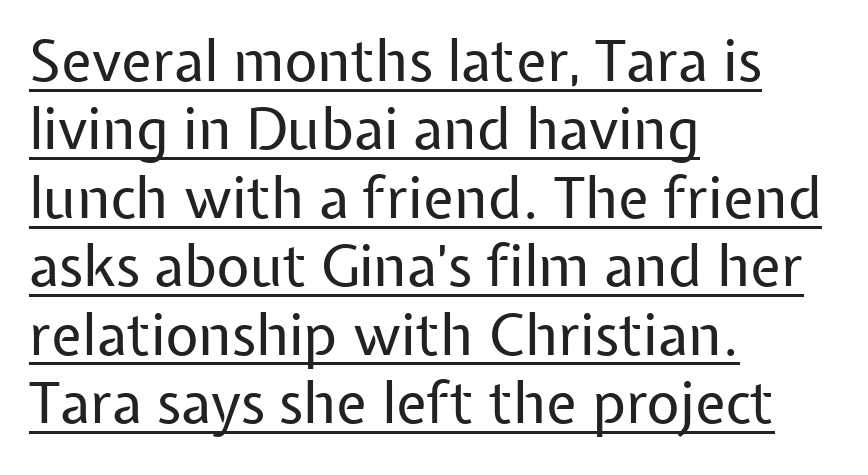
Q: Is the text bold? A: No.
Q: Is the text italic (slanted)? A: No, it is upright.
Q: Is the typeface a serif or a sans-serif typeface? A: Sans-serif.
Q: Is the text underlined? A: Yes.
Q: How is the paragraph aligned? A: Left-aligned.
Q: Is the spacing between letters normal or unusually wide? A: Normal.
Q: Width (condensed, normal, or wide)? A: Normal.
Q: Stroke contrast? A: Low.
Q: x-height? A: Medium.
Q: Monospaced? A: No.
